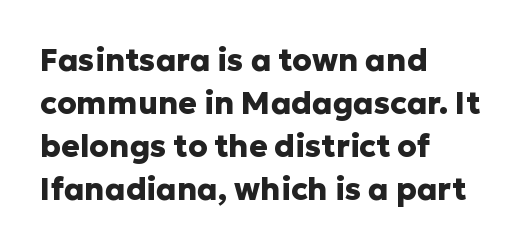
The image shows 31 px heavy sans-serif type, upright; set left-aligned, normal line spacing (1.39x), normal letter spacing, not underlined; low stroke contrast and a medium x-height.
